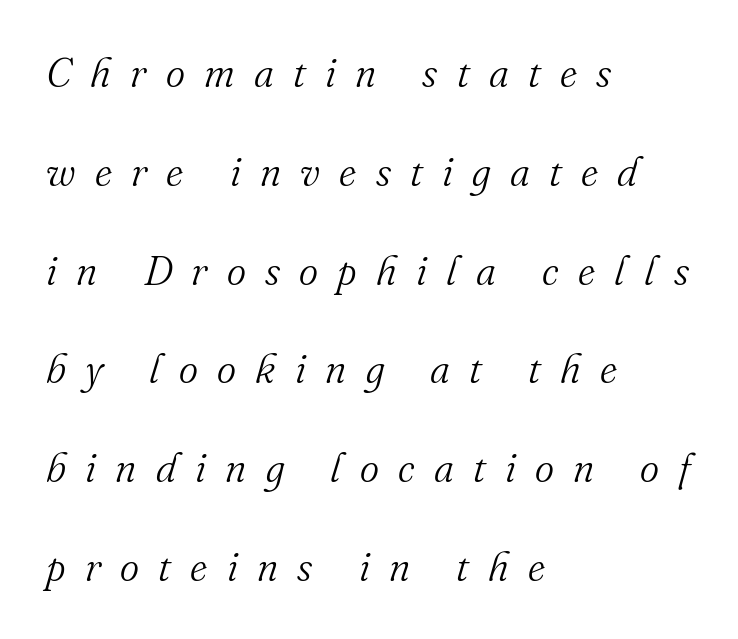
The image shows 41 px light serif type, italic (leaning right); set left-aligned, loose line spacing (2.41x), unusually wide letter spacing (+0.47 em), not underlined; medium stroke contrast and a small x-height.
